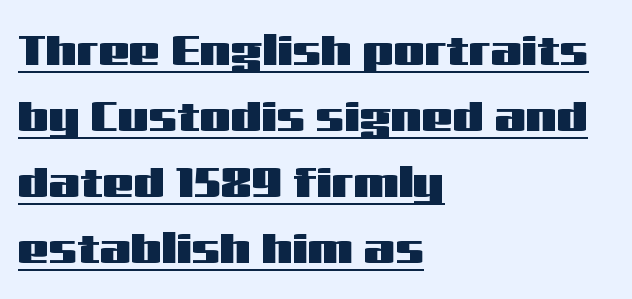
{"serif": "no", "italic": "no", "width": "wide", "stroke_contrast": "medium", "x_height": "medium", "monospaced": "no", "underline": "yes", "align": "left", "line_spacing": "normal", "line_spacing_ratio": 1.5, "letter_spacing": "normal", "letter_spacing_em": 0.0, "glyph_px": 44}
